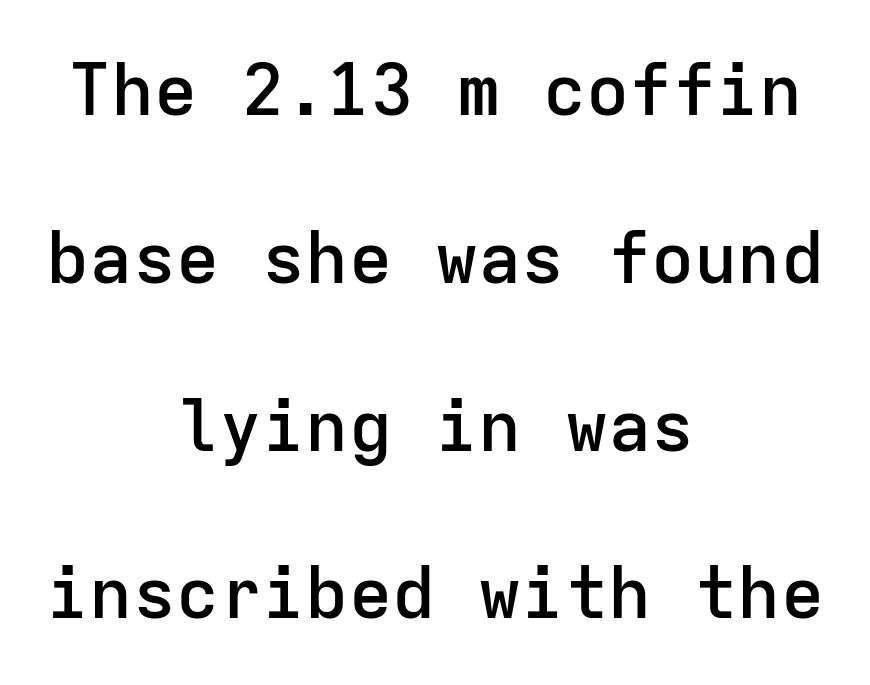
Q: Is the text bold? A: Semi-bold.
Q: Is the text italic (slanted)? A: No, it is upright.
Q: Is the typeface a serif or a sans-serif typeface? A: Sans-serif.
Q: Is the text underlined? A: No.
Q: How is the paragraph aligned? A: Centered.
Q: Is the spacing between letters normal or unusually wide? A: Normal.
Q: Is the spacing between lines tight, normal or loose? A: Loose.
Q: Width (condensed, normal, or wide)? A: Normal.
Q: Stroke contrast? A: Low.
Q: x-height? A: Medium.
Q: Monospaced? A: Yes.
